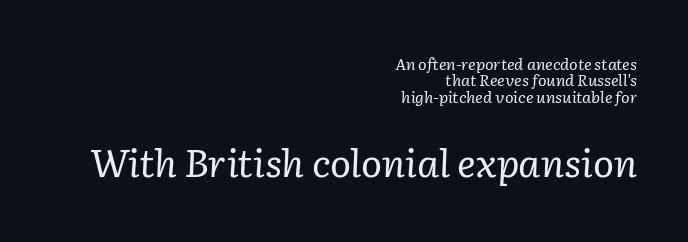
You could not count columns in this text — the font is proportionally spaced. The face used here appears at its bigger size in the lower chunk. Summary of weight: not heavy and not bold. This sample uses plain, unmodified letter spacing. You could barely slide anything between these rows.
